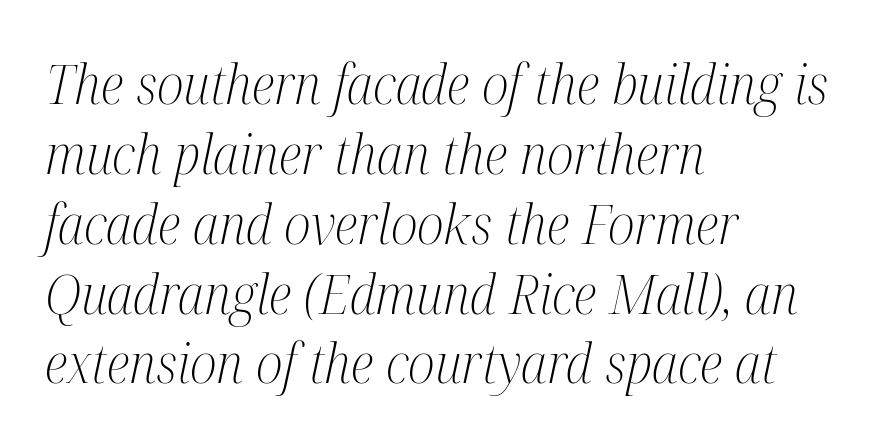
{"serif": "yes", "italic": "yes", "lean": "right", "slant_degrees": 12, "bold": "no", "weight": "light", "width": "condensed", "stroke_contrast": "medium", "x_height": "medium", "monospaced": "no", "underline": "no", "align": "left", "line_spacing": "normal", "line_spacing_ratio": 1.27, "letter_spacing": "normal", "letter_spacing_em": 0.0, "glyph_px": 55}
